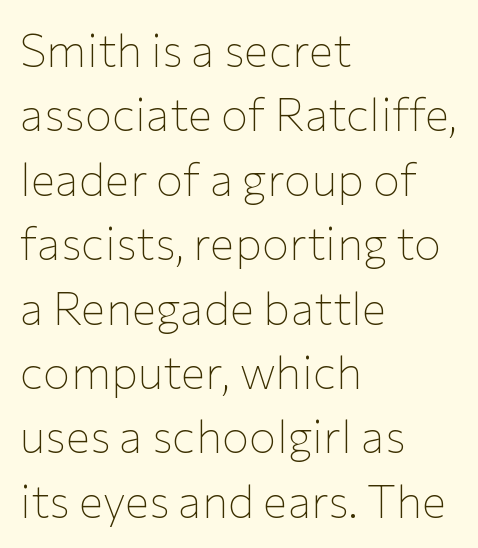
The image shows 46 px thin sans-serif type, upright; set left-aligned, normal line spacing (1.4x), normal letter spacing, not underlined; low stroke contrast and a medium x-height.
